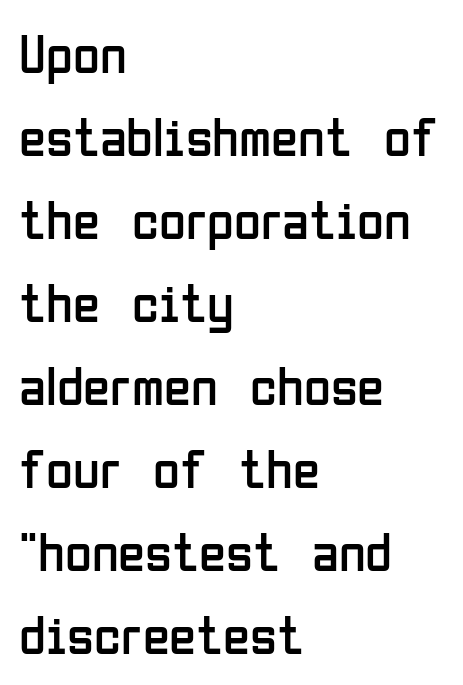
The image shows 55 px regular-weight, condensed sans-serif type, upright; set left-aligned, normal line spacing (1.51x), normal letter spacing, not underlined; low stroke contrast and a medium x-height.
